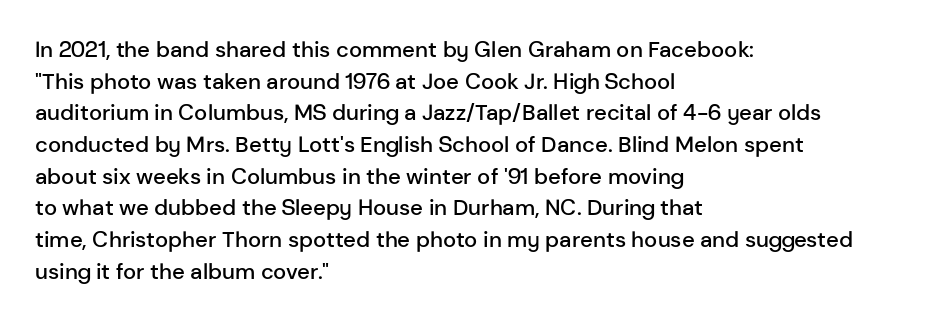
The image shows 22 px text type, upright; set left-aligned, normal line spacing (1.44x), normal letter spacing, not underlined.
